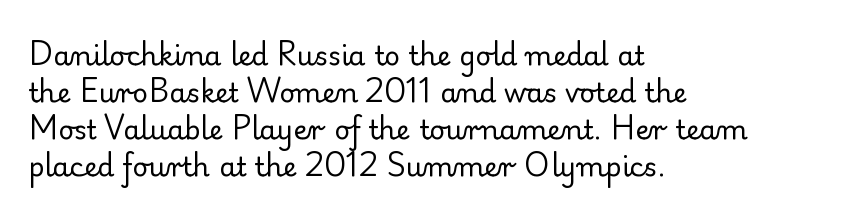
The image shows 27 px text type, upright; set left-aligned, normal line spacing (1.37x), normal letter spacing, not underlined.
